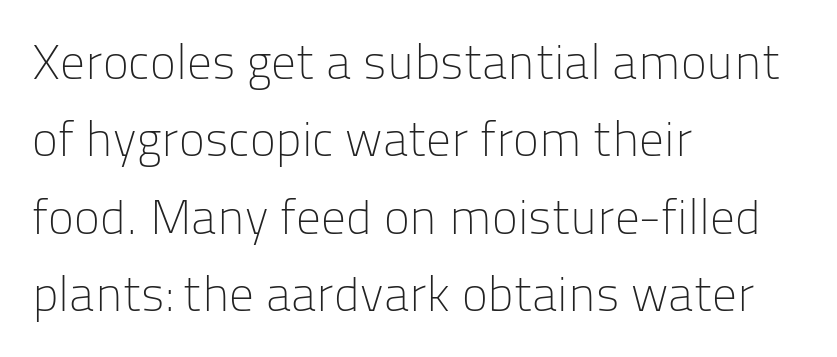
The image shows 49 px light sans-serif type, upright; set left-aligned, normal line spacing (1.58x), normal letter spacing, not underlined; low stroke contrast and a medium x-height.
